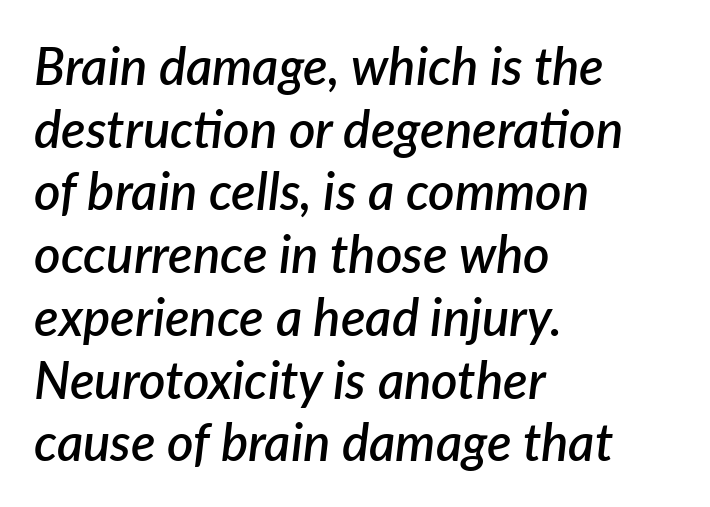
{"italic": "yes", "lean": "right", "slant_degrees": 7, "bold": "semi", "weight": "semibold", "width": "normal", "stroke_contrast": "low", "x_height": "medium", "monospaced": "no", "underline": "no", "align": "left", "line_spacing_ratio": 1.23, "letter_spacing": "normal", "letter_spacing_em": 0.0, "glyph_px": 51}
